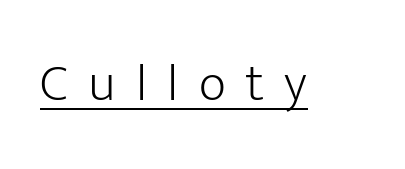
Short note: letters widely spaced. Unlike a traditional serif, this face leaves its strokes unadorned. You could not count columns in this text — the font is proportionally spaced. These lines were composed using upright roman letters. Is this a heavy cut? Hardly; it is regular or lighter. Honestly, the underline is the first thing you notice here.
